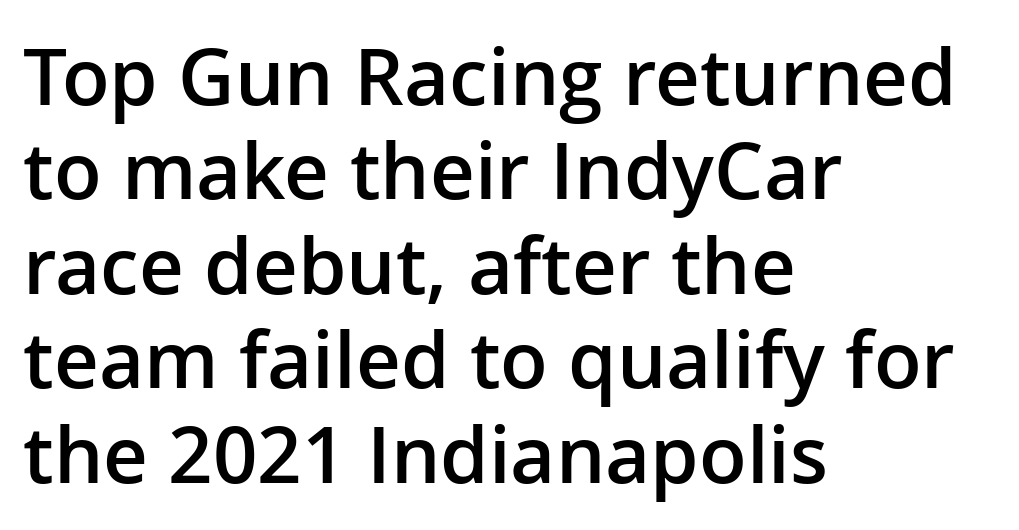
Check the space under the baseline: it is left empty. The letters stand upright; this is a roman face. Is the letter spacing exaggerated? No — it looks like the ordinary default. One-word summary of the alignment: left.
